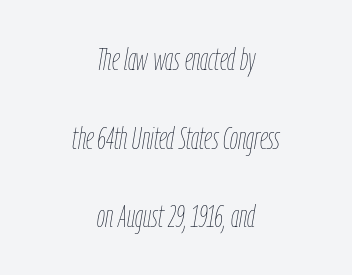
Where is the straight margin? There isn't one; the lines are centered. Characters are canted at an angle relative to the baseline's perpendicular. Is the stroke heavy? The answer is a plain regular-or-lighter. You could fit nearly another row in the gap between these rows. Note the varied advance widths — an 'i' is clearly narrower than an 'm'.
